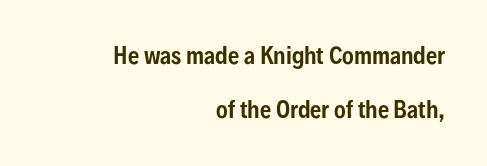
Q: Is the text italic (slanted)? A: No, it is upright.
Q: Is the text underlined? A: No.
Q: How is the paragraph aligned? A: Right-aligned.
Q: Is the spacing between letters normal or unusually wide? A: Normal.
Q: Is the spacing between lines tight, normal or loose? A: Loose.
